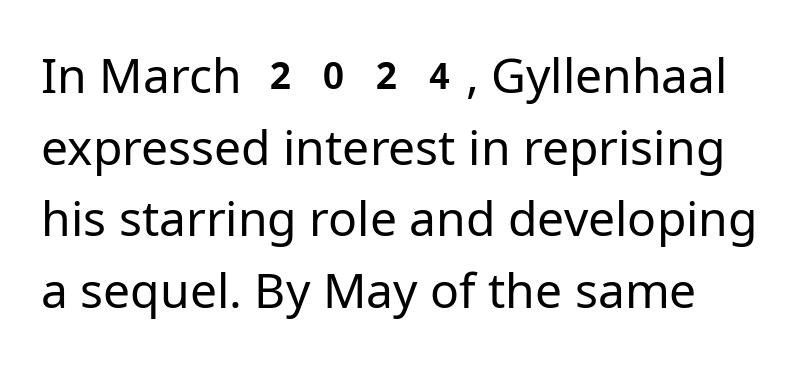
A typesetter would mark this as roman, not italic. If you measured baseline to baseline, you'd find a middling distance. The rendering uses natural spacing where letterforms have individual widths. The letterforms sit at book weight or below. These lines are composed in type without serifs.
